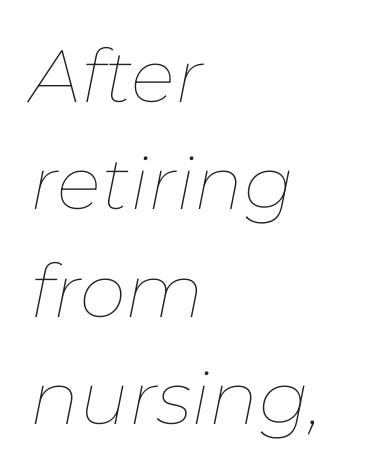
The image shows 74 px thin type, italic (leaning right); set left-aligned, normal line spacing (1.45x), normal letter spacing, not underlined; low stroke contrast and a medium x-height.
